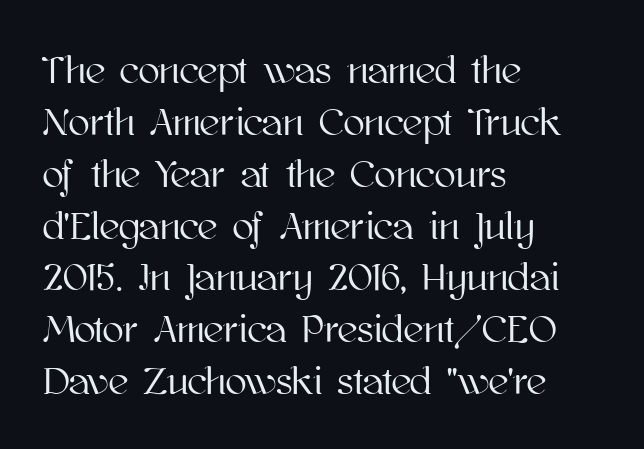
In CSS terms this would be text-align: left. Default kerning and tracking; the words read as compact shapes. These lines were composed using upright roman letters. The rendering uses natural spacing where letterforms have individual widths. Normally led — the rows are evenly, conventionally spaced.
